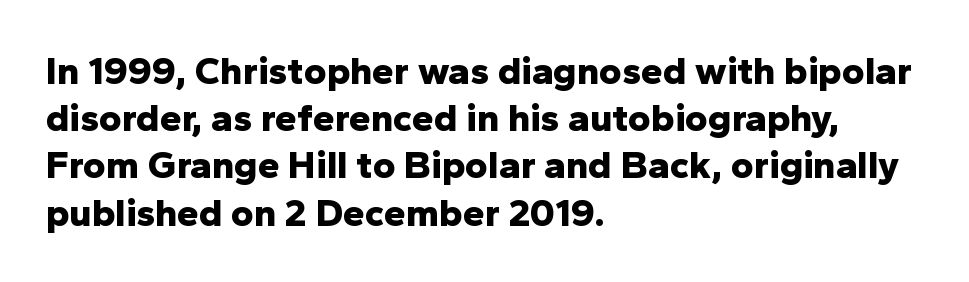
The image shows 39 px bold sans-serif type, upright; set left-aligned, line spacing 1.21x, normal letter spacing, not underlined; low stroke contrast and a medium x-height.
